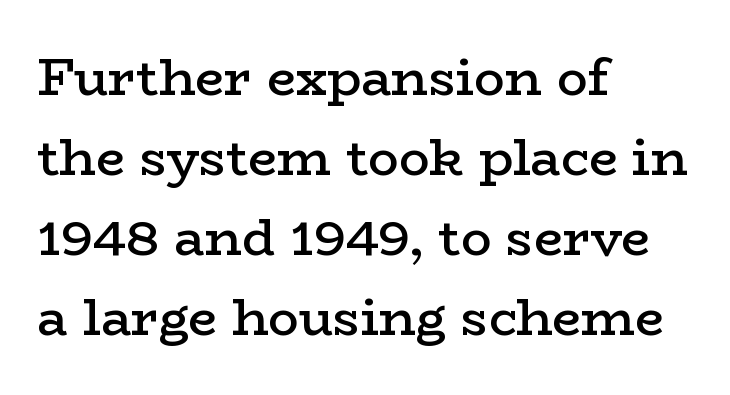
Q: Is the text bold? A: Semi-bold.
Q: Is the text italic (slanted)? A: No, it is upright.
Q: Is the typeface a serif or a sans-serif typeface? A: Serif.
Q: Is the text underlined? A: No.
Q: How is the paragraph aligned? A: Left-aligned.
Q: Is the spacing between letters normal or unusually wide? A: Normal.
Q: Is the spacing between lines tight, normal or loose? A: Normal.
Q: Width (condensed, normal, or wide)? A: Wide.
Q: Stroke contrast? A: Low.
Q: x-height? A: Medium.
Q: Monospaced? A: No.
